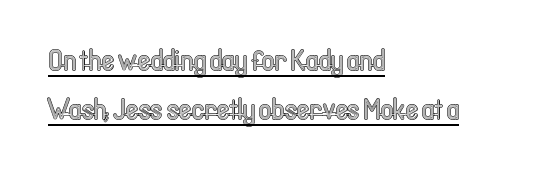
The image shows 30 px condensed type, upright; set left-aligned, normal line spacing (1.63x), normal letter spacing, underlined; a medium x-height.
